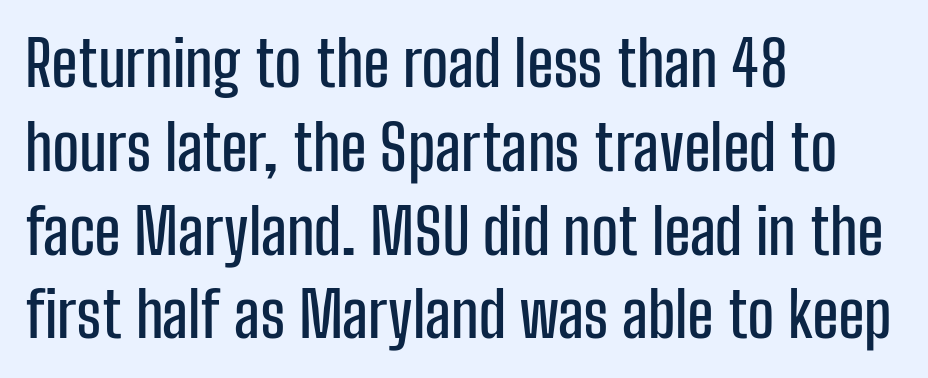
The image shows 63 px condensed sans-serif type, upright; set left-aligned, normal line spacing (1.33x), normal letter spacing, not underlined; low stroke contrast and a medium x-height.
